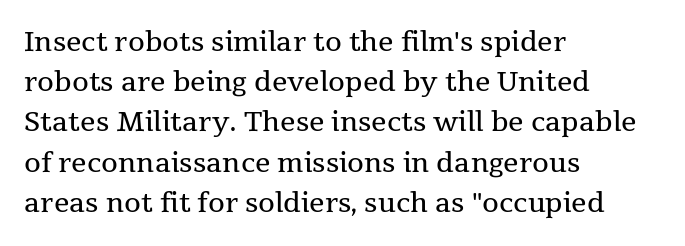
{"italic": "no", "bold": "no", "underline": "no", "align": "left", "line_spacing": "normal", "line_spacing_ratio": 1.49, "letter_spacing": "normal", "letter_spacing_em": 0.0, "glyph_px": 27}
